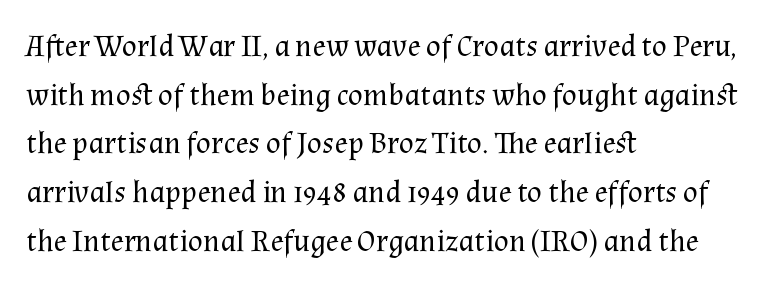
{"italic": "no", "bold": "no", "weight": "regular", "width": "normal", "stroke_contrast": "medium", "x_height": "medium", "monospaced": "no", "underline": "no", "align": "left", "line_spacing": "normal", "line_spacing_ratio": 1.57, "letter_spacing": "normal", "letter_spacing_em": 0.0, "glyph_px": 31}
